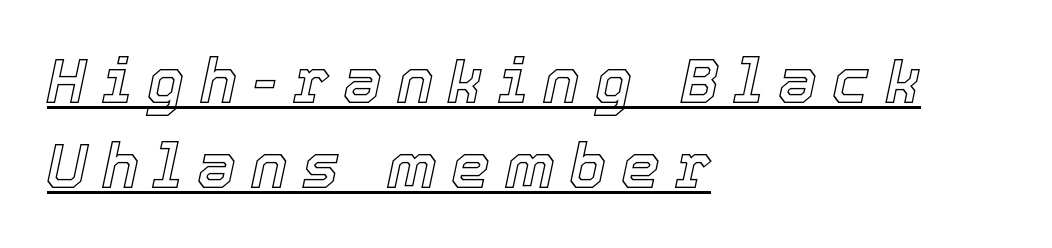
Q: Is the text italic (slanted)? A: Yes, it leans right by about 12 degrees.
Q: Is the text underlined? A: Yes.
Q: How is the paragraph aligned? A: Left-aligned.
Q: Is the spacing between letters normal or unusually wide? A: Unusually wide.
Q: Is the spacing between lines tight, normal or loose? A: Normal.
Q: Width (condensed, normal, or wide)? A: Normal.
Q: x-height? A: Medium.
Q: Monospaced? A: No.
